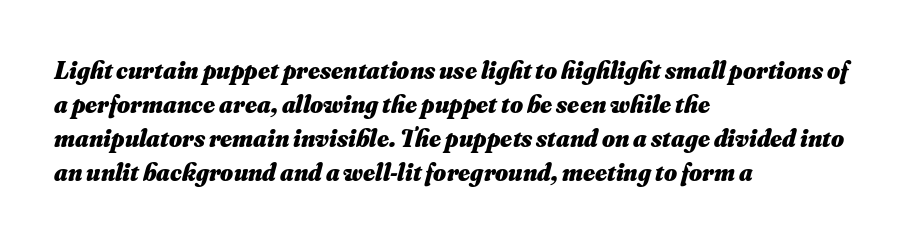
Compared with typical body copy, the letter spacing here is the same. A classic flush-left, rag-right setting is used for this passage. Check the space under the baseline: it is left empty. Designer's note — italics engaged.
